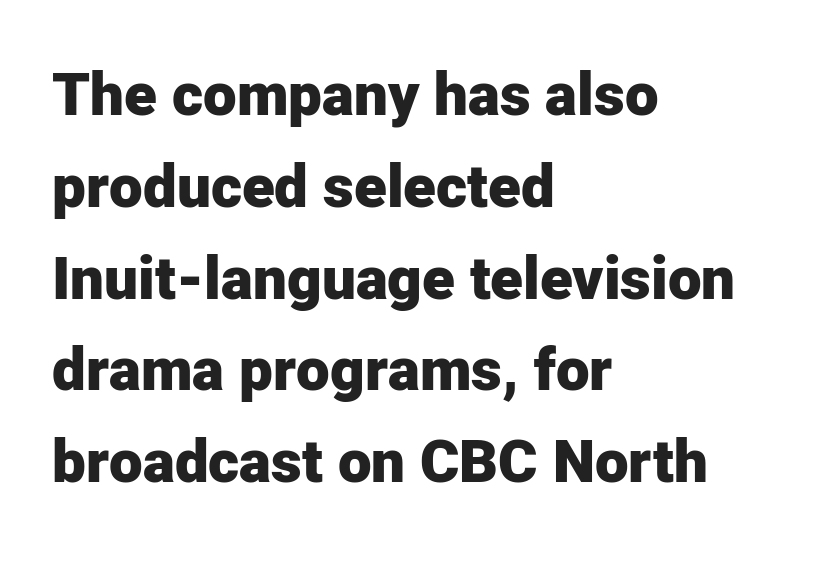
Characters remain perfectly vertical along every line. Think of a printed novel: that variable character pitch is what you see here. Type style note: lacks serifs. Leftover space on each line is placed entirely after the last word.
